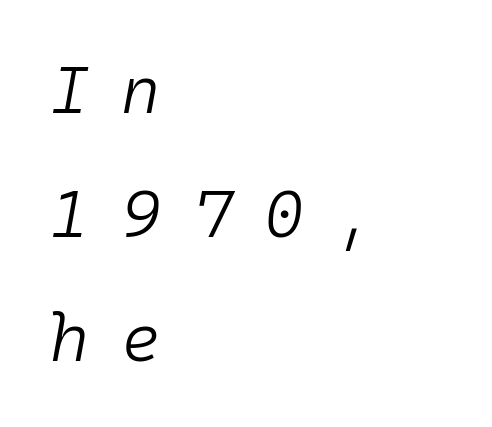
{"italic": "yes", "lean": "right", "slant_degrees": 10, "bold": "no", "weight": "light", "width": "normal", "stroke_contrast": "low", "x_height": "medium", "monospaced": "yes", "underline": "no", "align": "left", "line_spacing_ratio": 1.85, "letter_spacing": "wide", "letter_spacing_em": 0.48, "glyph_px": 67}
